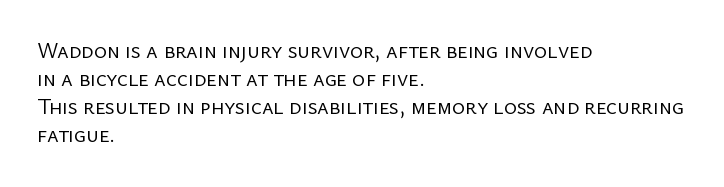
The image shows 22 px text type, upright; set left-aligned, normal line spacing (1.28x), normal letter spacing, not underlined.
